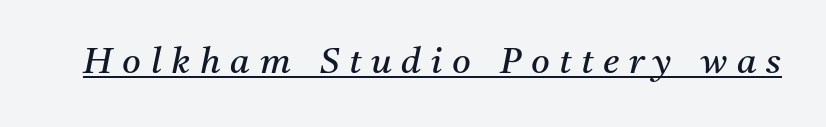
Q: Is the text bold? A: No.
Q: Is the text italic (slanted)? A: Yes, it leans right by about 11 degrees.
Q: Is the typeface a serif or a sans-serif typeface? A: Serif.
Q: Is the text underlined? A: Yes.
Q: Is the spacing between letters normal or unusually wide? A: Unusually wide.
Q: Width (condensed, normal, or wide)? A: Normal.
Q: Stroke contrast? A: Medium.
Q: x-height? A: Medium.
Q: Monospaced? A: No.
